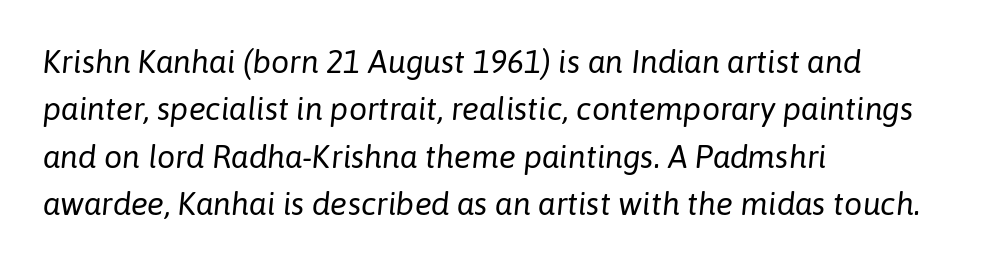
This rendering leaves character spacing at its baseline value. Caption: face not bold, strokes unweighted. Each row of text sits above clean, open space. The face used here is proportionally spaced, like ordinary book or web type. The rendering applies a slant to the glyphs.
